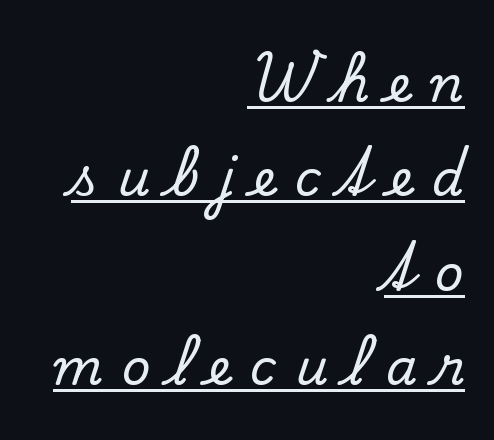
Q: Is the text italic (slanted)? A: Yes.
Q: Is the typeface a serif or a sans-serif typeface? A: Serif.
Q: Is the text underlined? A: Yes.
Q: How is the paragraph aligned? A: Right-aligned.
Q: Is the spacing between letters normal or unusually wide? A: Unusually wide.
Q: Width (condensed, normal, or wide)? A: Normal.
Q: Stroke contrast? A: Low.
Q: x-height? A: Small.
Q: Monospaced? A: No.
